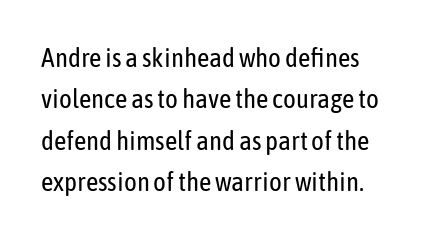
The image shows 27 px text type, upright; set normal line spacing (1.53x), normal letter spacing, not underlined.
